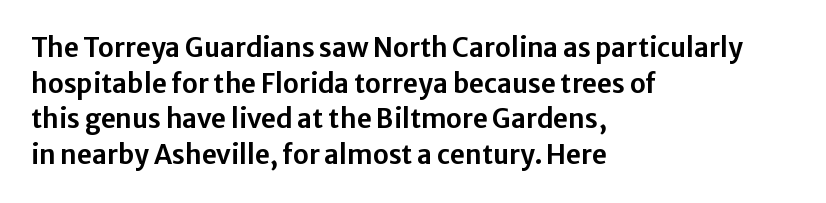
Compared with a centered layout, this one pins lines to the left instead. These lines were composed using upright roman letters. The type is set solid horizontally, with unmodified tracking. Vertical spacing — default. A bare baseline throughout the passage.
